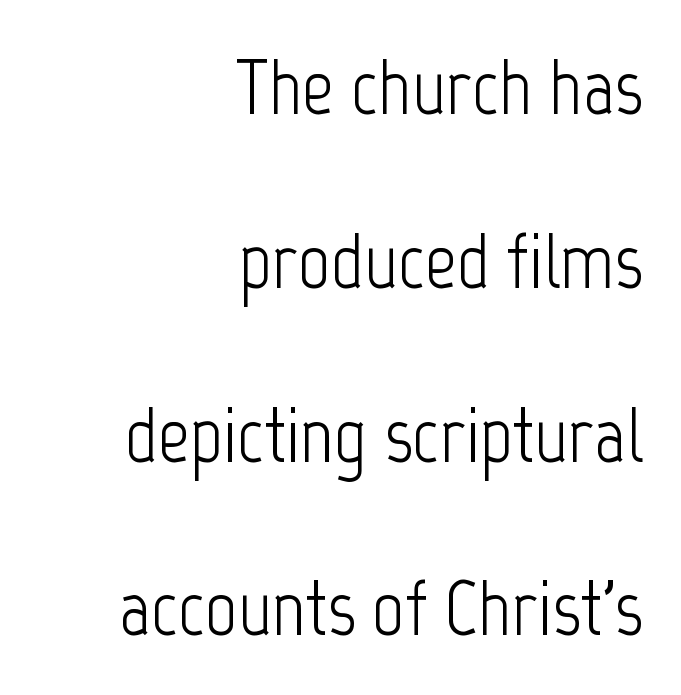
Notice the wide empty band between every row — that's loose leading. Rule under the text: the space is simply empty. Short note: letters normally spaced. Each letter keeps its own natural width here, so spacing adapts to shape. Stems here are at most as thick as an everyday book face.
